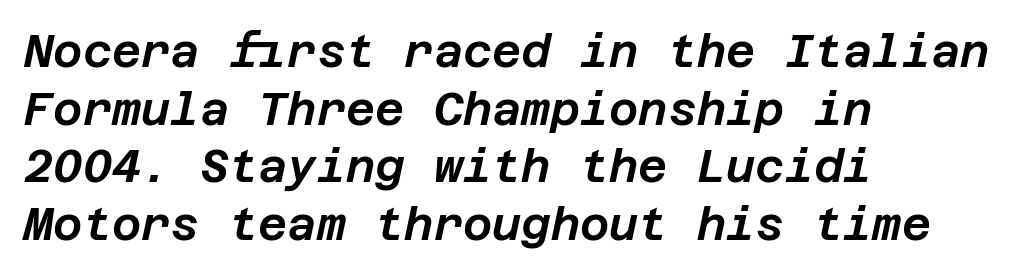
The letterforms sit shoulder to shoulder at normal distance. Any mark beneath the type? The region is blank. Alignment: flush left. Italic: yes, the glyphs are oblique. Vertically, the passage feels balanced, rows spaced as you'd expect.
